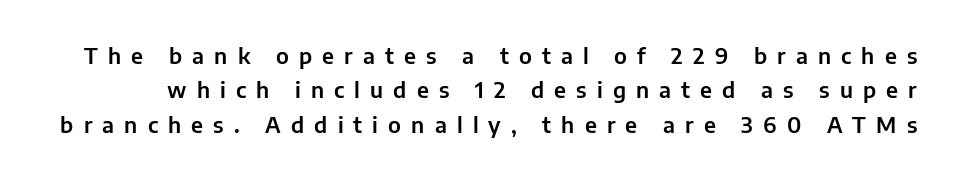
{"italic": "no", "underline": "no", "line_spacing": "normal", "line_spacing_ratio": 1.56, "letter_spacing": "wide", "letter_spacing_em": 0.46, "glyph_px": 22}
